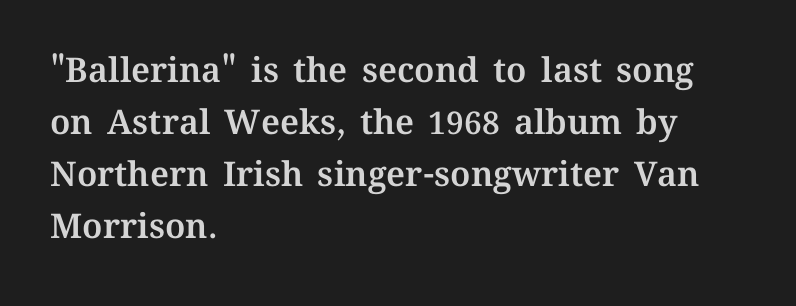
{"italic": "no", "width": "normal", "stroke_contrast": "medium", "x_height": "medium", "monospaced": "no", "underline": "no", "align": "left", "line_spacing": "normal", "line_spacing_ratio": 1.53, "letter_spacing": "normal", "letter_spacing_em": 0.0, "glyph_px": 34}
